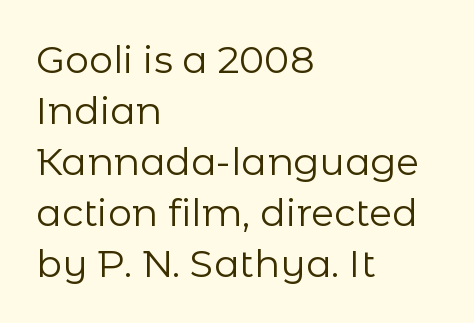
{"serif": "no", "italic": "no", "bold": "no", "weight": "regular", "width": "normal", "stroke_contrast": "low", "x_height": "medium", "monospaced": "no", "underline": "no", "align": "left", "line_spacing": "normal", "line_spacing_ratio": 1.34, "letter_spacing": "normal", "letter_spacing_em": 0.0, "glyph_px": 38}
